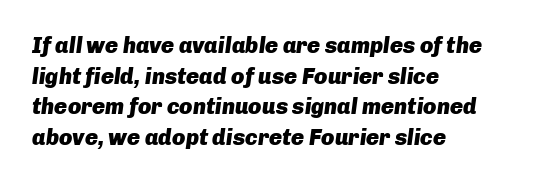
The image shows 22 px bold type, italic (leaning right); set left-aligned, normal line spacing (1.39x), normal letter spacing, not underlined.
